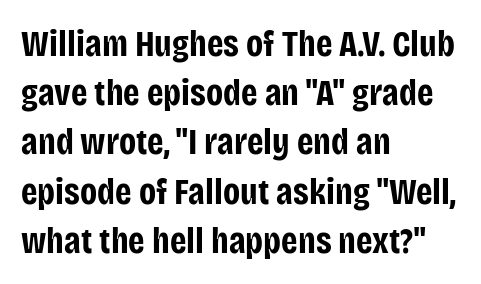
{"serif": "no", "italic": "no", "bold": "yes", "weight": "bold", "width": "condensed", "stroke_contrast": "low", "x_height": "large", "monospaced": "no", "underline": "no", "align": "left", "line_spacing": "normal", "line_spacing_ratio": 1.33, "letter_spacing": "normal", "letter_spacing_em": 0.0, "glyph_px": 37}
